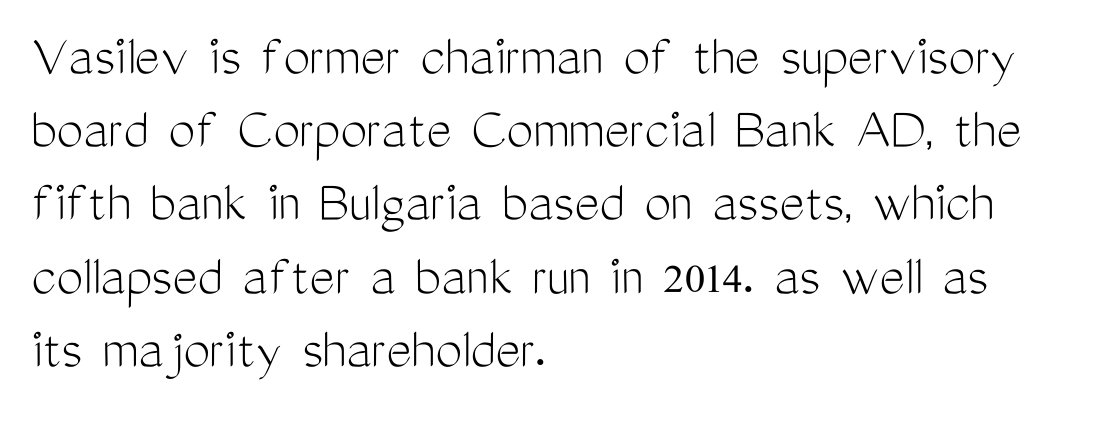
Q: Is the text bold? A: No.
Q: Is the text italic (slanted)? A: No, it is upright.
Q: Is the typeface a serif or a sans-serif typeface? A: Sans-serif.
Q: Is the text underlined? A: No.
Q: How is the paragraph aligned? A: Left-aligned.
Q: Is the spacing between letters normal or unusually wide? A: Normal.
Q: Width (condensed, normal, or wide)? A: Condensed.
Q: Stroke contrast? A: Medium.
Q: x-height? A: Medium.
Q: Monospaced? A: No.
